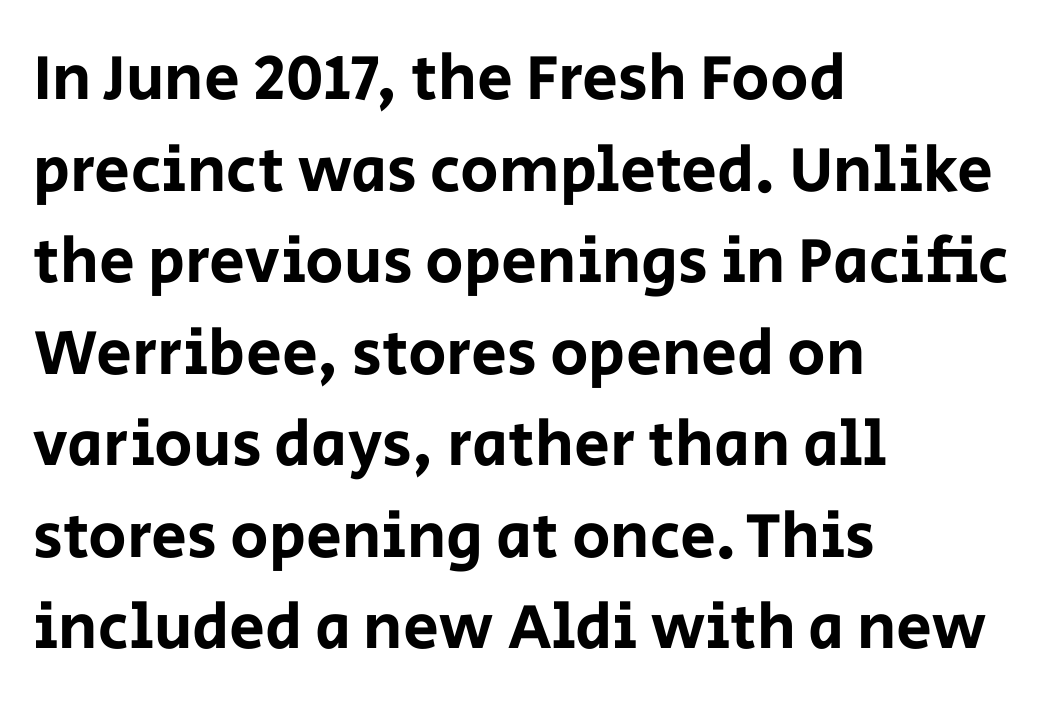
{"serif": "no", "italic": "no", "width": "normal", "stroke_contrast": "low", "x_height": "large", "monospaced": "no", "underline": "no", "align": "left", "line_spacing": "normal", "line_spacing_ratio": 1.43, "letter_spacing": "normal", "letter_spacing_em": 0.0, "glyph_px": 64}
